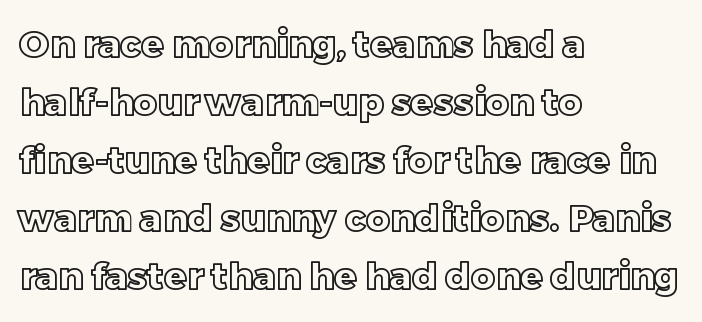
The baseline area is clear. The specimen reads as upright at a glance. Alignment: flush left. Compared with typical body copy, the letter spacing here is the same. These lines sit exactly where default settings would place them.
